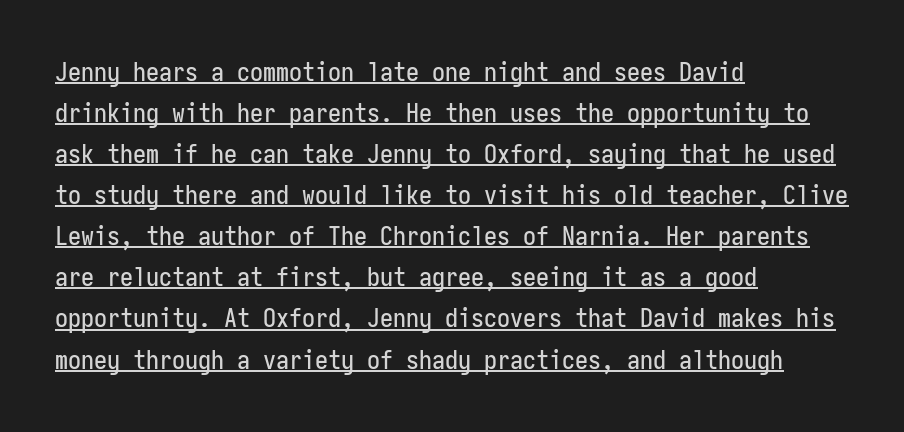
The image shows 26 px text type, upright; set left-aligned, normal line spacing (1.58x), normal letter spacing, underlined.
